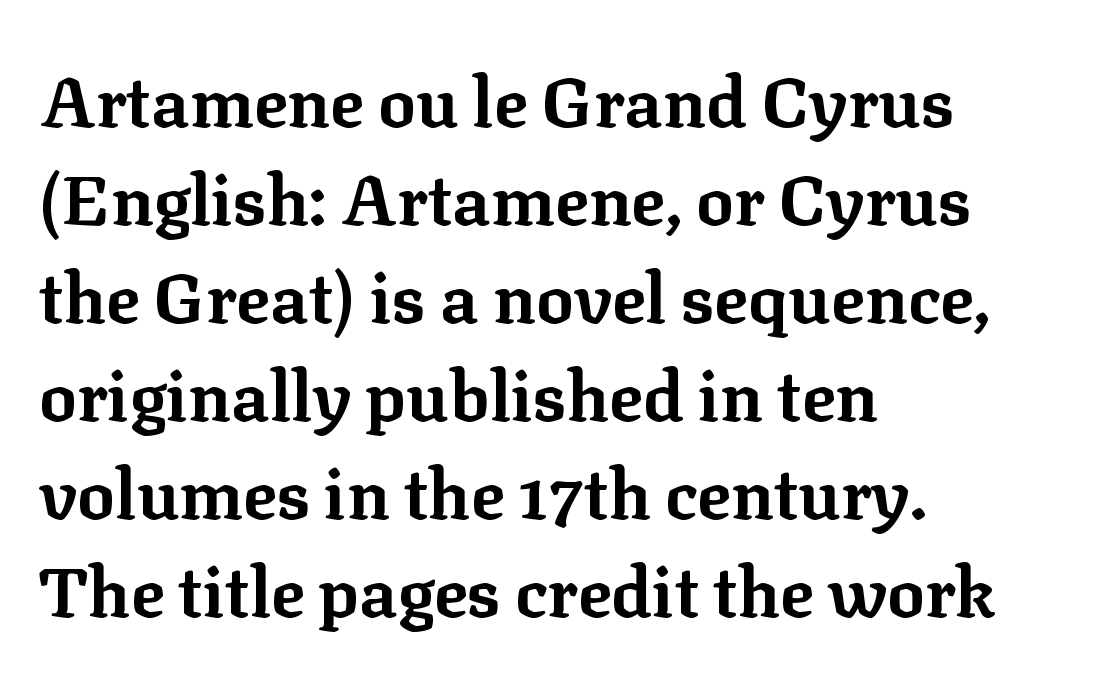
I'd call this a serif setting — the letters wear small feet. These lines sit exactly where default settings would place them. Look at the tracking — it's just the regular setting, nothing added. Horizontal alignment here is leftward, the default for most running prose. The letters stand upright; this is a roman face. Is this a fixed-width face? No — the glyphs have proportional, varying widths.
